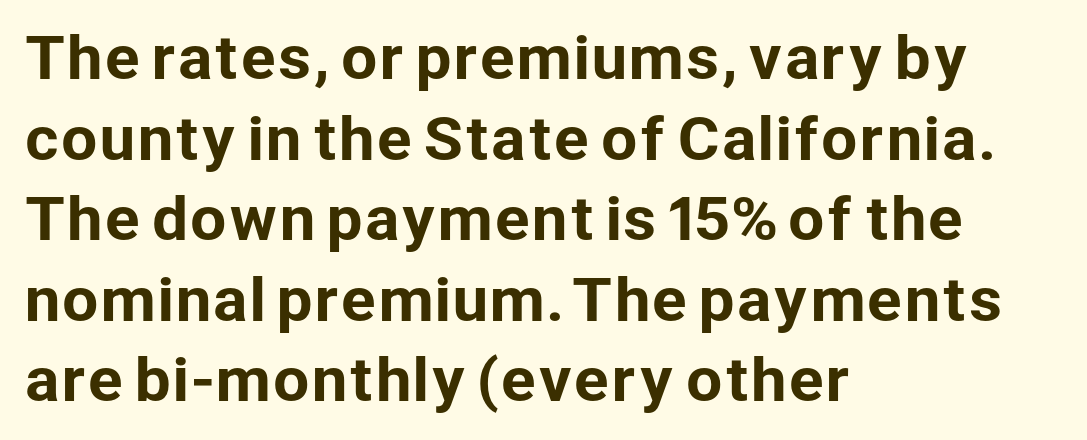
{"serif": "no", "italic": "no", "width": "normal", "stroke_contrast": "low", "x_height": "medium", "monospaced": "no", "underline": "no", "align": "left", "line_spacing": "normal", "line_spacing_ratio": 1.39, "letter_spacing": "normal", "letter_spacing_em": 0.0, "glyph_px": 58}
